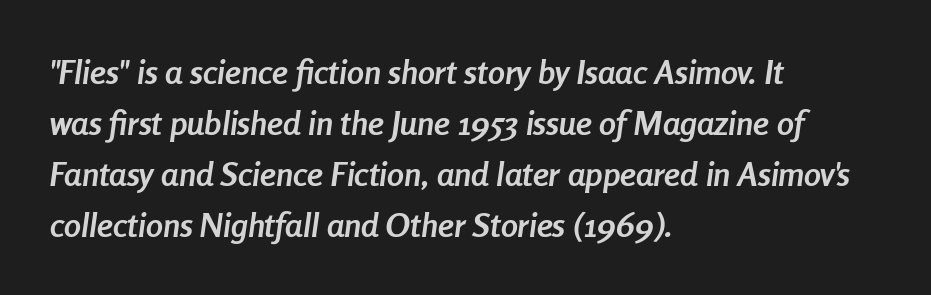
Quick note: interline space is typical. The paragraph has a hard left edge and a soft right edge. When letters slant like this, we call the style italic. Type without underlining. You could call the tracking neutral — neither tight nor loose. What weight is shown? A full bold with thick strokes.
